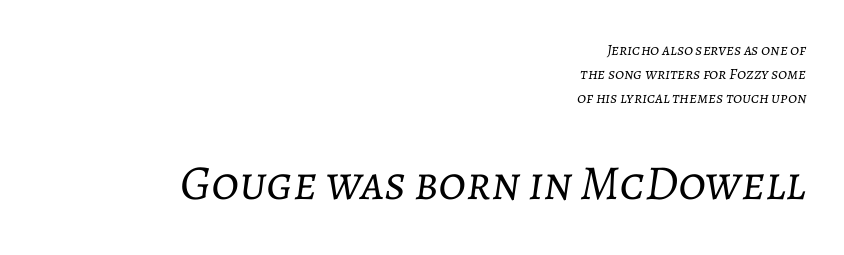
Italic: yes, the glyphs are oblique. The space directly below the letters is spotless. Spacing between characters is what you'd get straight out of the box. Small over large — that's the arrangement of the two blocks here. Proportional: the letters do not fall into vertical columns.
